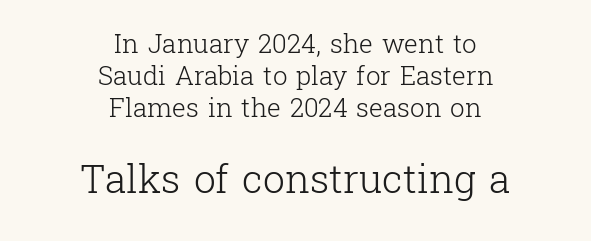
Plain, unruled lines of type. Stems here are at most as thick as an everyday book face. This is the regular roman posture of the typeface. Is this a fixed-width face? No — the glyphs have proportional, varying widths. These lines keep a tight, regular rhythm from letter to letter.
